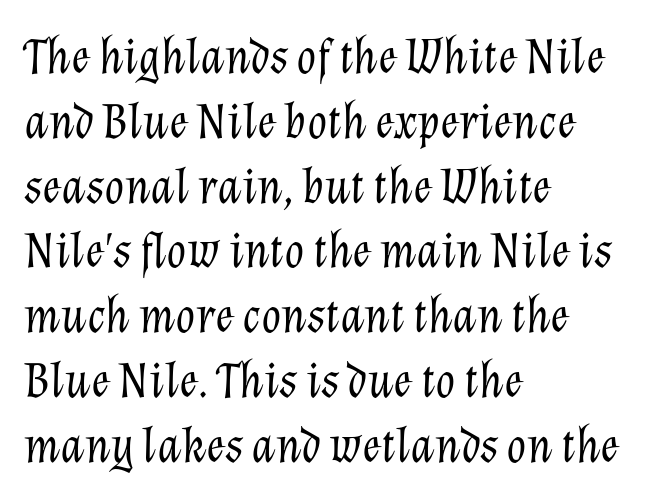
The image shows 51 px light type, italic (leaning right); set left-aligned, normal line spacing (1.27x), normal letter spacing, not underlined; low stroke contrast and a medium x-height.
